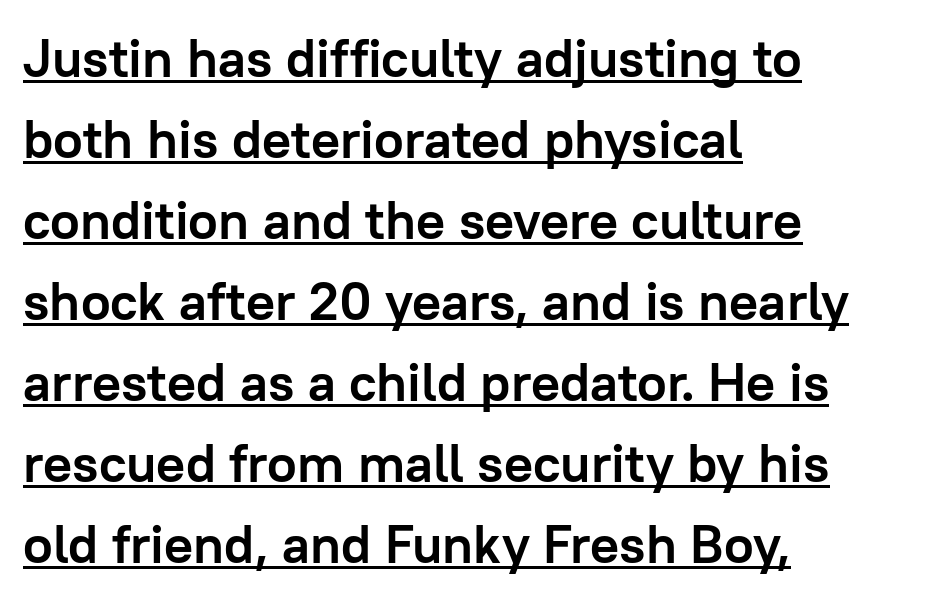
{"serif": "no", "italic": "no", "bold": "yes", "weight": "semibold", "width": "normal", "stroke_contrast": "low", "x_height": "medium", "monospaced": "no", "underline": "yes", "align": "left", "line_spacing": "normal", "line_spacing_ratio": 1.5, "letter_spacing": "normal", "letter_spacing_em": 0.0, "glyph_px": 54}
